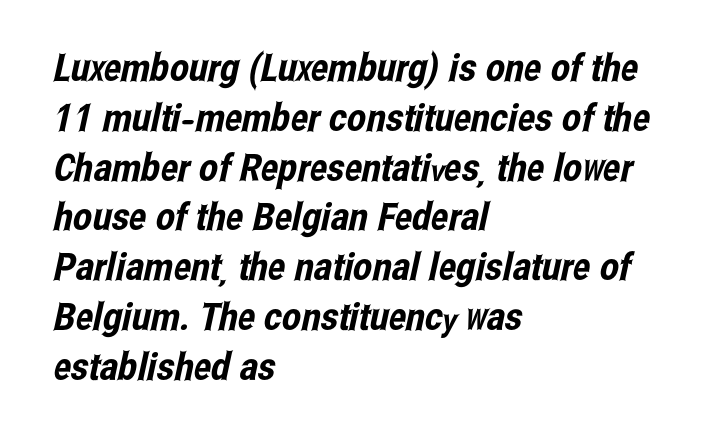
Honestly, the row spacing looks completely unremarkable. You could call the tracking neutral — neither tight nor loose. In terms of letterform style, serifs are entirely absent. A typesetter would call this proportional, since set widths differ per character. Just letters on the line, the space beneath them empty. Each line starts at the same left margin while the right side varies.
